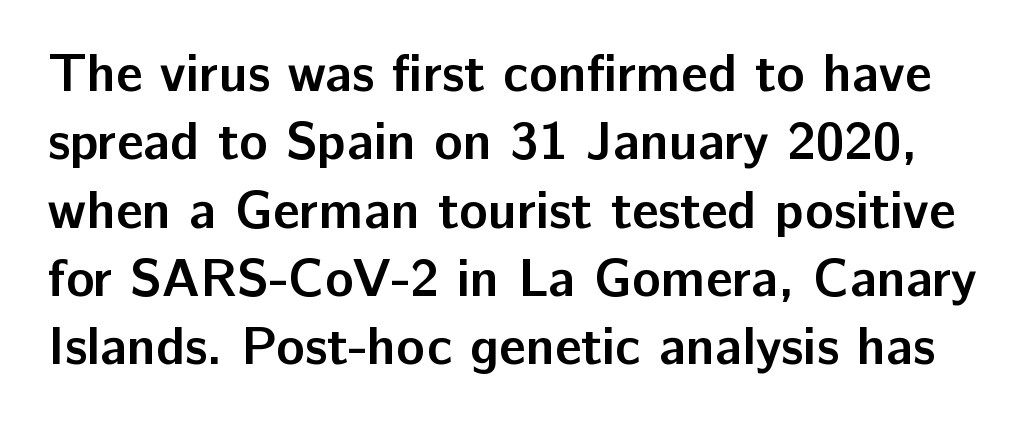
The face used here has the dense, thick strokes of a bold. Here the designer chose a conventional face with non-uniform glyph widths. No word sits above an underline. Inter-character spacing is left at the font's built-in metrics.
